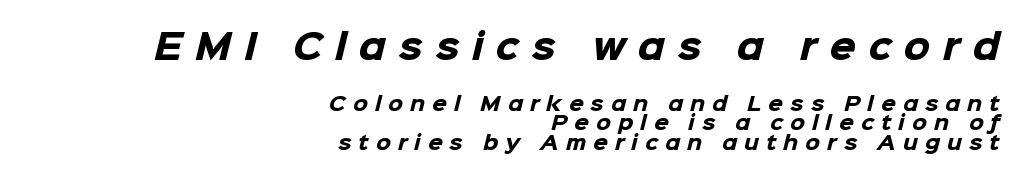
A student would call this right alignment; a typographer would say flush right, rag left. Words appear elongated and porous because spacing is wide. Think of a printed novel: that variable character pitch is what you see here. The letters in the upper block stand taller than those in the block below. Letters rest on an invisible, unmarked baseline.
